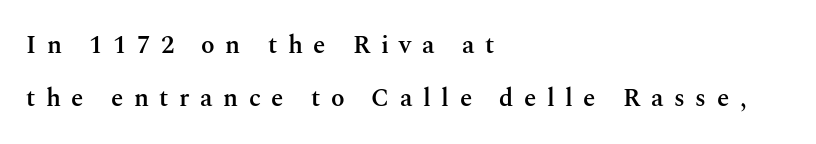
{"italic": "no", "bold": "semi", "underline": "no", "align": "left", "line_spacing": "loose", "line_spacing_ratio": 2.11, "letter_spacing": "wide", "letter_spacing_em": 0.42, "glyph_px": 25}
